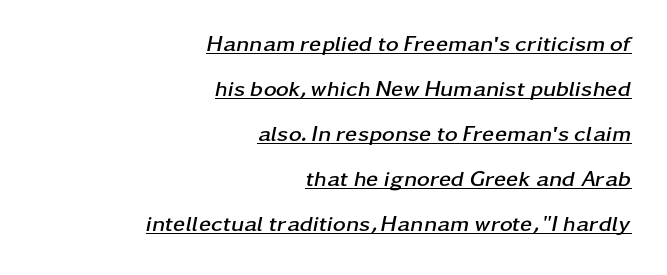
The image shows 22 px bold type, italic (leaning right); set right-aligned, loose line spacing (2.04x), normal letter spacing, underlined.
